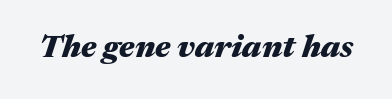
Q: Is the text bold? A: Yes.
Q: Is the text italic (slanted)? A: Yes, it leans right by about 17 degrees.
Q: Is the text underlined? A: No.
Q: Is the spacing between letters normal or unusually wide? A: Normal.
Q: Width (condensed, normal, or wide)? A: Wide.
Q: Stroke contrast? A: Medium.
Q: x-height? A: Medium.
Q: Monospaced? A: No.
